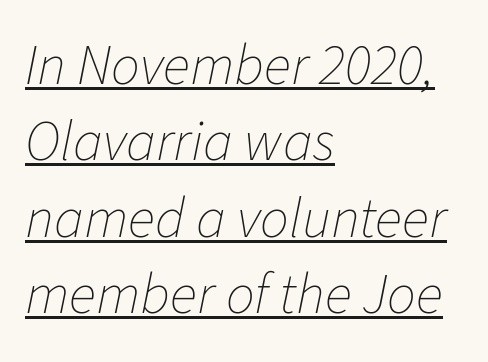
The image shows 57 px thin type, italic (leaning right); set left-aligned, normal line spacing (1.34x), normal letter spacing, underlined; low stroke contrast and a medium x-height.
